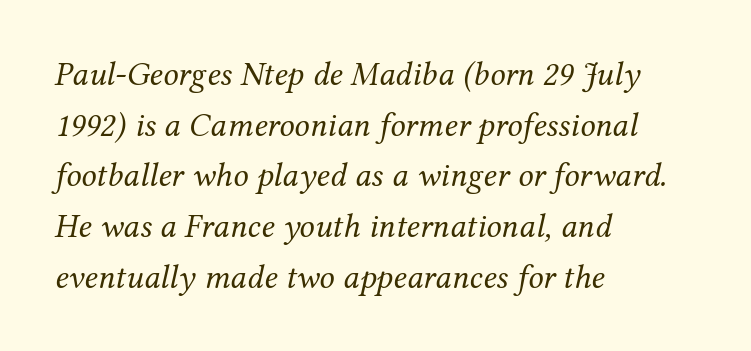
The image shows 34 px regular-weight serif type, italic (leaning right); set left-aligned, normal line spacing (1.49x), normal letter spacing, not underlined; medium stroke contrast and a medium x-height.
